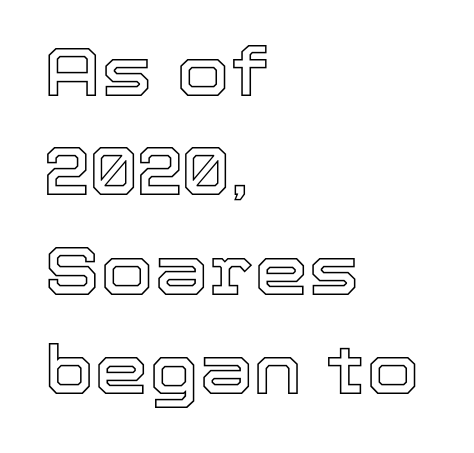
Q: Is the text italic (slanted)? A: No, it is upright.
Q: Is the text underlined? A: No.
Q: How is the paragraph aligned? A: Left-aligned.
Q: Is the spacing between letters normal or unusually wide? A: Normal.
Q: Is the spacing between lines tight, normal or loose? A: Normal.
Q: Width (condensed, normal, or wide)? A: Normal.
Q: x-height? A: Medium.
Q: Monospaced? A: No.
